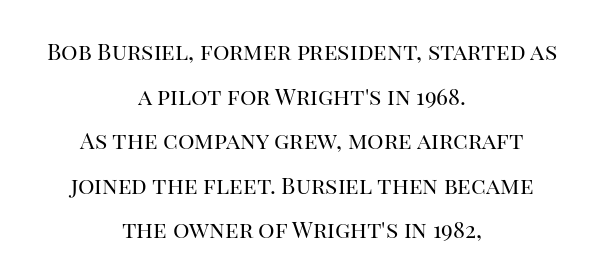
Q: Is the text bold? A: No.
Q: Is the text italic (slanted)? A: No, it is upright.
Q: Is the text underlined? A: No.
Q: How is the paragraph aligned? A: Centered.
Q: Is the spacing between letters normal or unusually wide? A: Normal.
Q: Is the spacing between lines tight, normal or loose? A: Loose.
